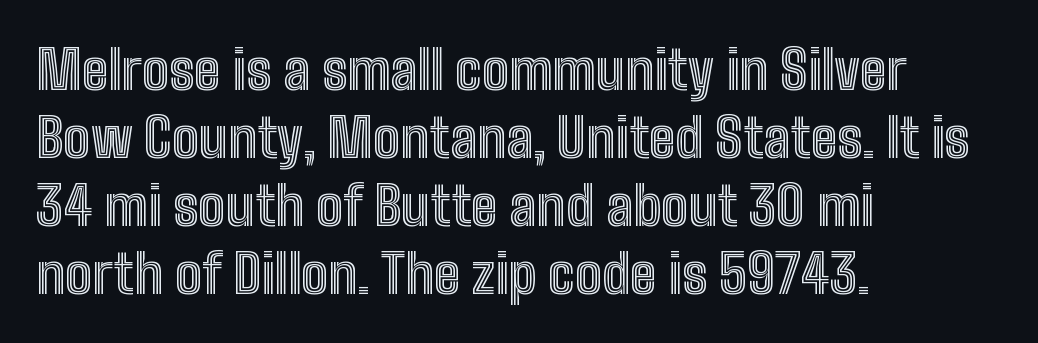
The image shows 54 px condensed type, upright; set left-aligned, normal line spacing (1.26x), normal letter spacing, not underlined; a medium x-height.
